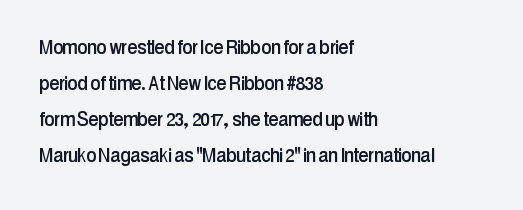
Q: Is the text italic (slanted)? A: No, it is upright.
Q: Is the text underlined? A: No.
Q: How is the paragraph aligned? A: Left-aligned.
Q: Is the spacing between letters normal or unusually wide? A: Normal.
Q: Is the spacing between lines tight, normal or loose? A: Normal.
